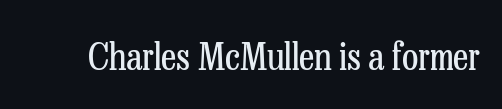
Q: Is the text bold? A: No.
Q: Is the text italic (slanted)? A: No, it is upright.
Q: Is the typeface a serif or a sans-serif typeface? A: Serif.
Q: Is the text underlined? A: No.
Q: Is the spacing between letters normal or unusually wide? A: Normal.
Q: Width (condensed, normal, or wide)? A: Condensed.
Q: Stroke contrast? A: Low.
Q: x-height? A: Medium.
Q: Monospaced? A: No.
